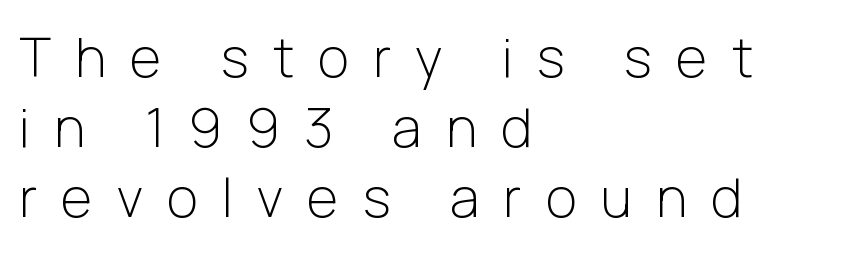
Q: Is the text bold? A: No.
Q: Is the text italic (slanted)? A: No, it is upright.
Q: Is the typeface a serif or a sans-serif typeface? A: Sans-serif.
Q: Is the text underlined? A: No.
Q: How is the paragraph aligned? A: Left-aligned.
Q: Is the spacing between letters normal or unusually wide? A: Unusually wide.
Q: Is the spacing between lines tight, normal or loose? A: Normal.
Q: Width (condensed, normal, or wide)? A: Normal.
Q: Stroke contrast? A: Low.
Q: x-height? A: Medium.
Q: Monospaced? A: No.
